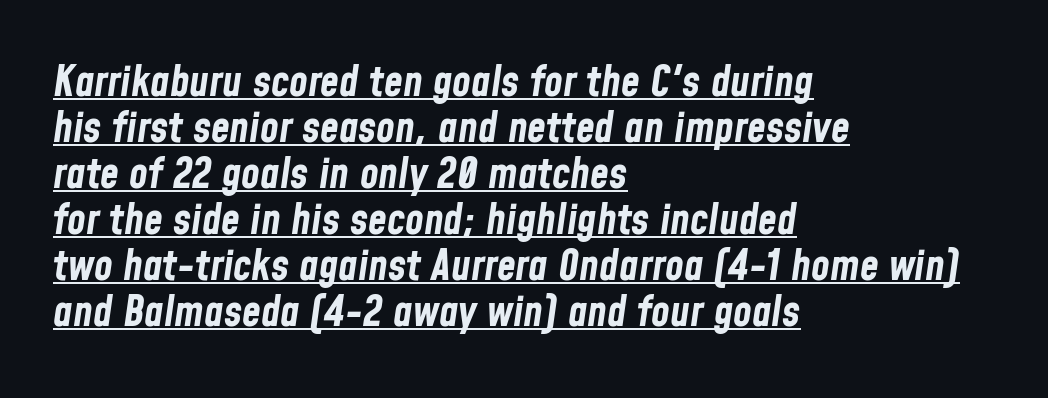
Look at the tracking — it's just the regular setting, nothing added. Here the designer chose a conventional face with non-uniform glyph widths. Line beginnings align vertically; line endings do not. There's an unmistakable incline to the writing here.
